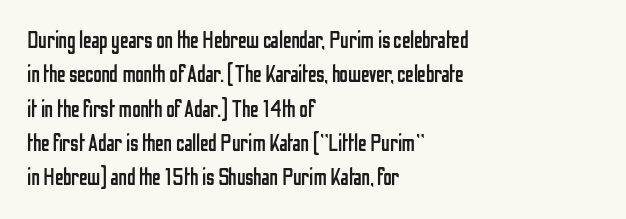
Q: Is the text bold? A: No.
Q: Is the text italic (slanted)? A: No, it is upright.
Q: Is the text underlined? A: No.
Q: How is the paragraph aligned? A: Left-aligned.
Q: Is the spacing between letters normal or unusually wide? A: Normal.
Q: Is the spacing between lines tight, normal or loose? A: Normal.
